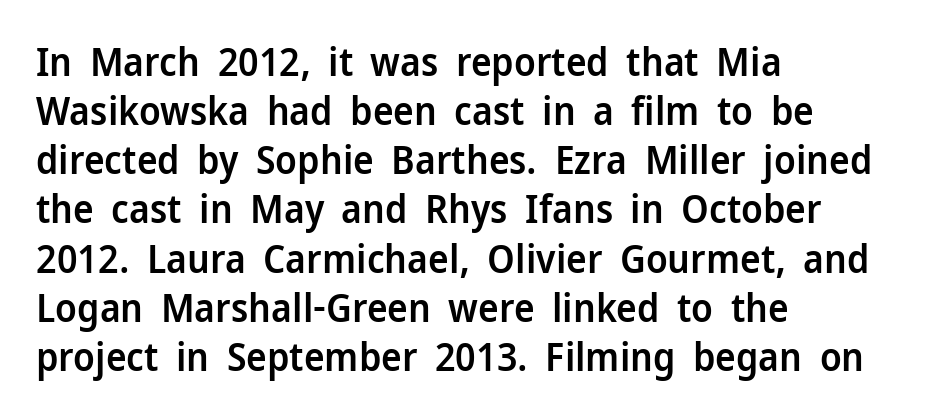
{"serif": "no", "italic": "no", "bold": "semi", "weight": "semibold", "width": "normal", "stroke_contrast": "low", "x_height": "medium", "monospaced": "no", "underline": "no", "align": "left", "line_spacing": "normal", "line_spacing_ratio": 1.26, "letter_spacing": "normal", "letter_spacing_em": 0.0, "glyph_px": 39}
